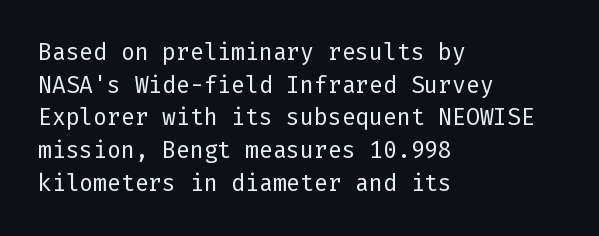
Q: Is the text bold? A: No.
Q: Is the text italic (slanted)? A: No, it is upright.
Q: Is the text underlined? A: No.
Q: How is the paragraph aligned? A: Left-aligned.
Q: Is the spacing between letters normal or unusually wide? A: Normal.
Q: Is the spacing between lines tight, normal or loose? A: Normal.
